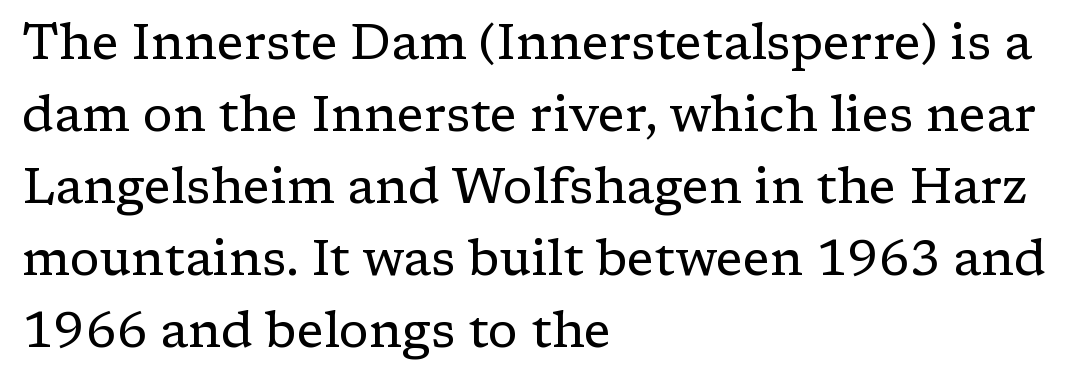
{"serif": "yes", "italic": "no", "bold": "no", "weight": "regular", "width": "normal", "stroke_contrast": "low", "x_height": "medium", "monospaced": "no", "underline": "no", "align": "left", "line_spacing": "normal", "line_spacing_ratio": 1.44, "letter_spacing": "normal", "letter_spacing_em": 0.0, "glyph_px": 50}
